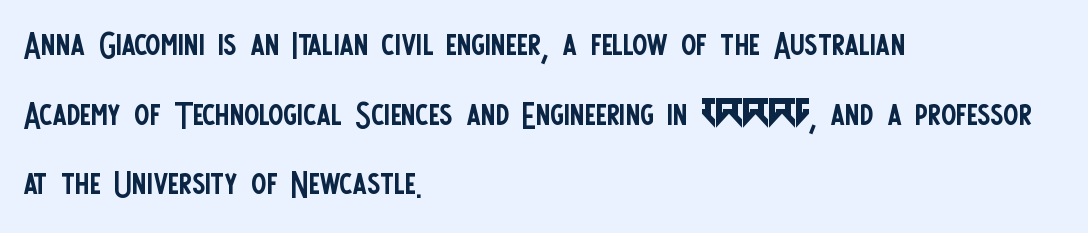
The image shows 45 px regular-weight, condensed sans-serif type, upright; set left-aligned, normal line spacing (1.55x), normal letter spacing, not underlined; low stroke contrast and a large x-height.
